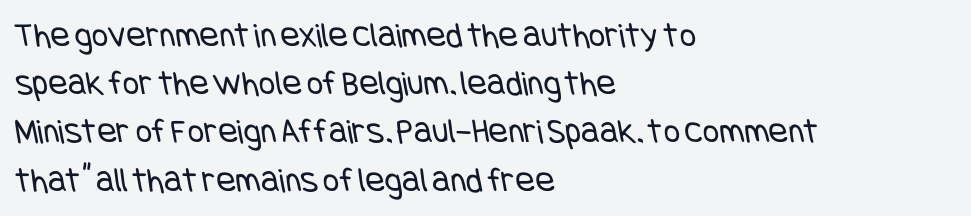
Q: Is the text bold? A: No.
Q: Is the typeface a serif or a sans-serif typeface? A: Sans-serif.
Q: Is the text underlined? A: No.
Q: How is the paragraph aligned? A: Left-aligned.
Q: Is the spacing between letters normal or unusually wide? A: Normal.
Q: Is the spacing between lines tight, normal or loose? A: Normal.
Q: Width (condensed, normal, or wide)? A: Condensed.
Q: Stroke contrast? A: Low.
Q: x-height? A: Large.
